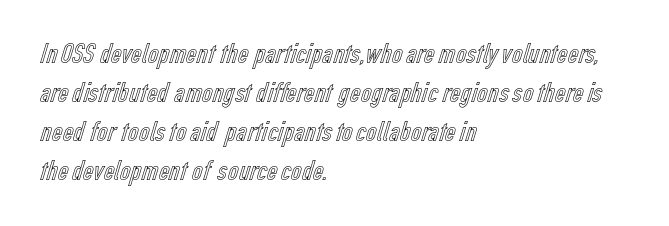
Q: Is the text italic (slanted)? A: Yes.
Q: Is the text underlined? A: No.
Q: How is the paragraph aligned? A: Left-aligned.
Q: Is the spacing between letters normal or unusually wide? A: Normal.
Q: Is the spacing between lines tight, normal or loose? A: Normal.
Q: Width (condensed, normal, or wide)? A: Condensed.
Q: x-height? A: Medium.
Q: Monospaced? A: No.
